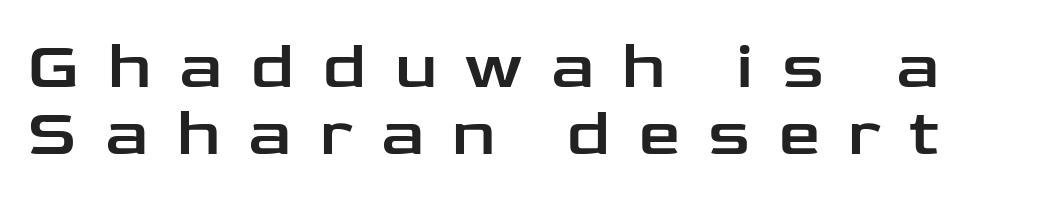
{"serif": "no", "italic": "no", "width": "wide", "stroke_contrast": "low", "x_height": "medium", "monospaced": "no", "underline": "no", "line_spacing": "tight", "line_spacing_ratio": 1.01, "letter_spacing": "wide", "letter_spacing_em": 0.43, "glyph_px": 66}
